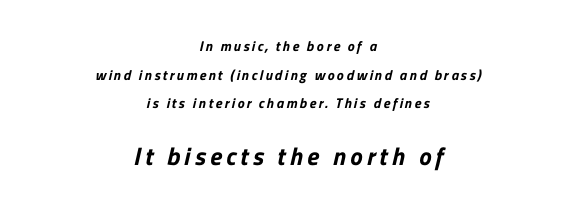
Scale increases going downward across the two blocks. Descenders are the only things crossing below the line. Honestly, the rows look like they've been pulled way apart. The passage shown is emphatically bold. One-word summary of the alignment: center.
